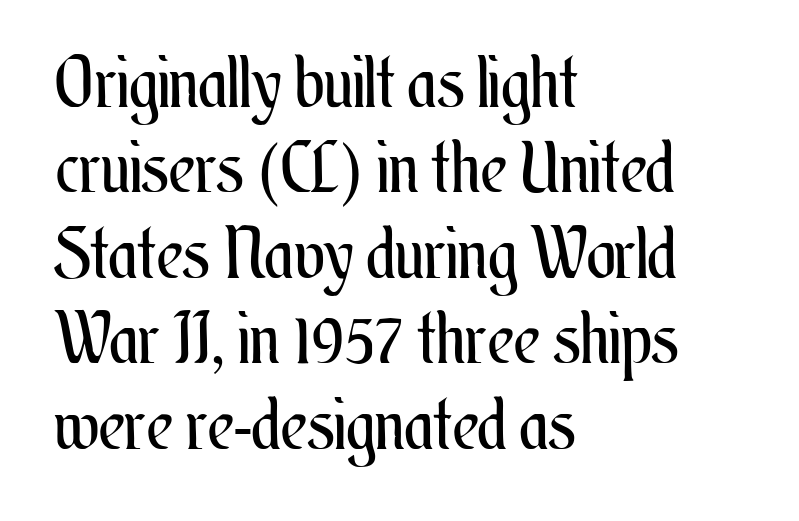
Q: Is the text bold? A: No.
Q: Is the text italic (slanted)? A: No, it is upright.
Q: Is the text underlined? A: No.
Q: How is the paragraph aligned? A: Left-aligned.
Q: Is the spacing between letters normal or unusually wide? A: Normal.
Q: Width (condensed, normal, or wide)? A: Condensed.
Q: Stroke contrast? A: Medium.
Q: x-height? A: Small.
Q: Monospaced? A: No.
